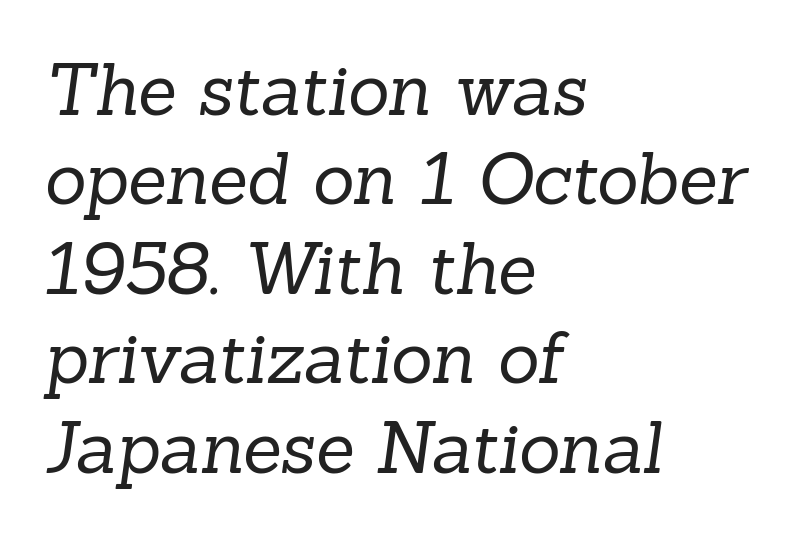
You could not count columns in this text — the font is proportionally spaced. The face used here is seriffed, in the tradition of book romans. The font is comparable to plain body text, perhaps lighter. The horizontal fit of the characters is conventional and even. Leading matches the norm, producing a regular column. Descenders are the only things crossing below the line.
